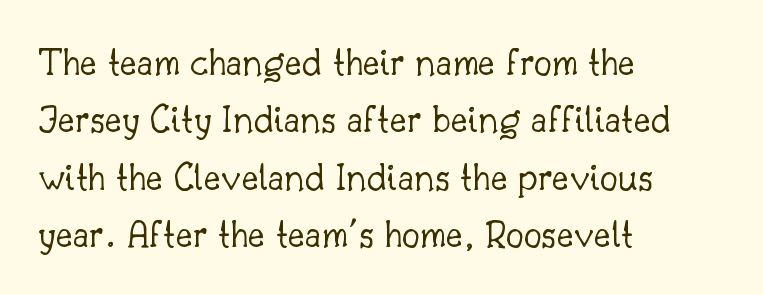
Q: Is the text bold? A: No.
Q: Is the text italic (slanted)? A: No, it is upright.
Q: Is the text underlined? A: No.
Q: How is the paragraph aligned? A: Left-aligned.
Q: Is the spacing between letters normal or unusually wide? A: Normal.
Q: Is the spacing between lines tight, normal or loose? A: Normal.
Q: Width (condensed, normal, or wide)? A: Normal.
Q: Stroke contrast? A: Low.
Q: x-height? A: Small.
Q: Monospaced? A: No.
